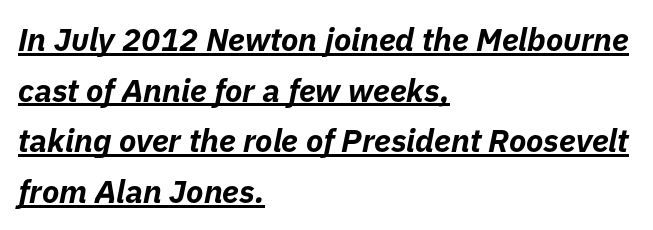
{"italic": "yes", "lean": "right", "slant_degrees": 11, "bold": "yes", "weight": "bold", "width": "normal", "stroke_contrast": "low", "x_height": "medium", "monospaced": "no", "underline": "yes", "align": "left", "line_spacing": "normal", "line_spacing_ratio": 1.58, "letter_spacing": "normal", "letter_spacing_em": 0.0, "glyph_px": 32}
